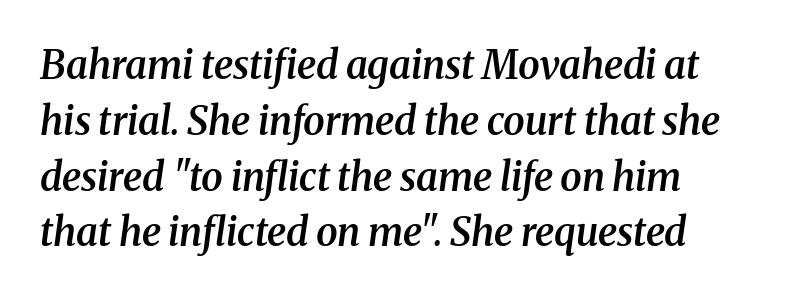
{"serif": "yes", "italic": "yes", "lean": "right", "slant_degrees": 8, "bold": "semi", "weight": "semibold", "width": "normal", "stroke_contrast": "medium", "x_height": "medium", "monospaced": "no", "underline": "no", "align": "left", "line_spacing": "normal", "line_spacing_ratio": 1.43, "letter_spacing": "normal", "letter_spacing_em": 0.0, "glyph_px": 39}
